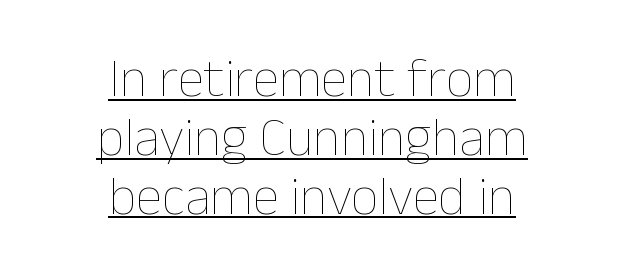
The paragraph has two soft edges and a firm central axis. There is no visible air inserted between adjacent glyphs. Closely set lines give the paragraph a compact silhouette. Caption: lettering with a line underneath. Do the letters lean? They stand straight.
